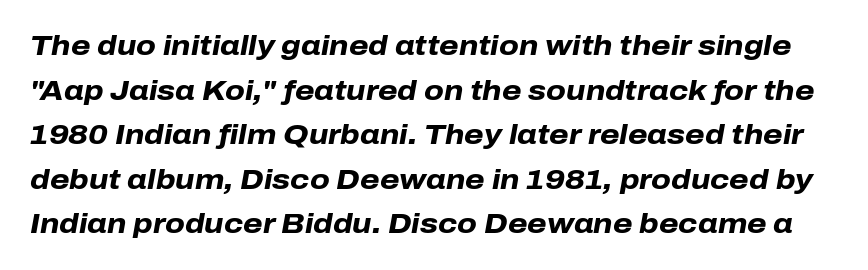
Baseline-to-baseline distance is the conventional proportion of letter height. This sample has the flowing, uneven cadence of proportional lettering. Descender tails drop into unmarked territory. This is oblique type, the kind used for emphasis or titles. The letters are bold, with thick, heavy strokes. Inter-character spacing is left at the font's built-in metrics.
